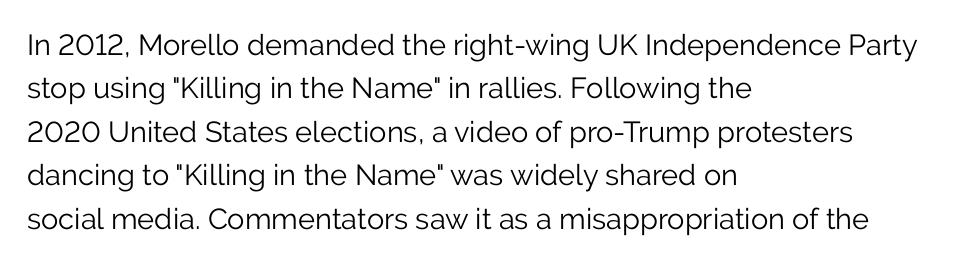
The image shows 29 px light sans-serif type, upright; set left-aligned, normal line spacing (1.5x), normal letter spacing, not underlined; low stroke contrast and a medium x-height.
